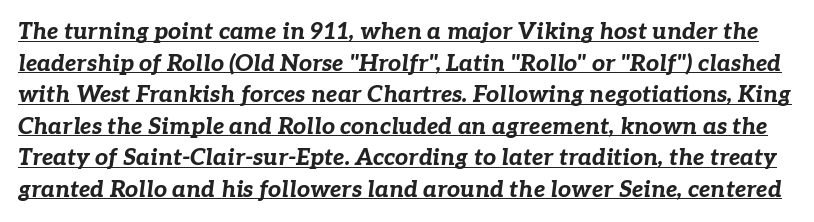
What stands out about the letter spacing? Nothing — it is the standard amount. These words are printed bold, with thick strokes throughout. Check the space under the baseline: a stroke is drawn there. Regular leading. The face used here has a pronounced slope to its letters.
